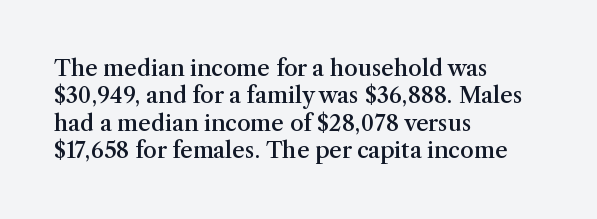
Q: Is the text bold? A: Semi-bold.
Q: Is the text italic (slanted)? A: No, it is upright.
Q: Is the text underlined? A: No.
Q: How is the paragraph aligned? A: Left-aligned.
Q: Is the spacing between letters normal or unusually wide? A: Normal.
Q: Is the spacing between lines tight, normal or loose? A: Normal.
